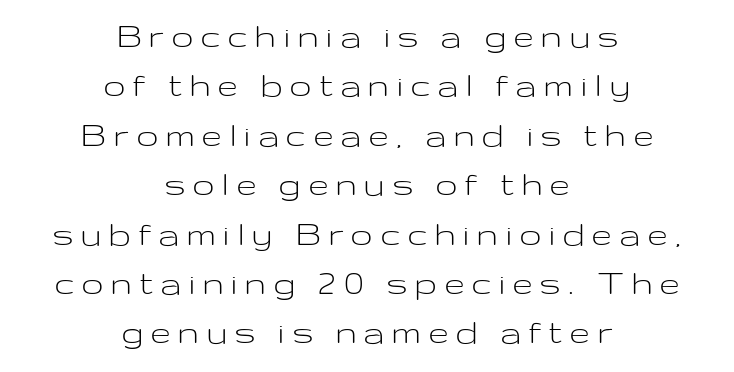
Notice how the stems are strictly vertical — no italics here. Compared with a flush-left layout, this one balances lines on the center instead. Look at the bottom of the vertical strokes: they stop flat, with no serifs. Just letters on the line, the space beneath them empty.
